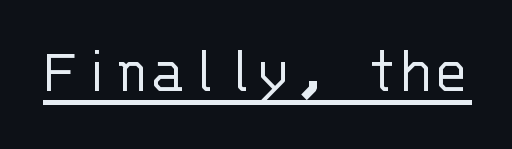
Q: Is the text bold? A: No.
Q: Is the text italic (slanted)? A: No, it is upright.
Q: Is the typeface a serif or a sans-serif typeface? A: Sans-serif.
Q: Is the text underlined? A: Yes.
Q: Is the spacing between letters normal or unusually wide? A: Normal.
Q: Width (condensed, normal, or wide)? A: Normal.
Q: Stroke contrast? A: Low.
Q: x-height? A: Large.
Q: Monospaced? A: Yes.
